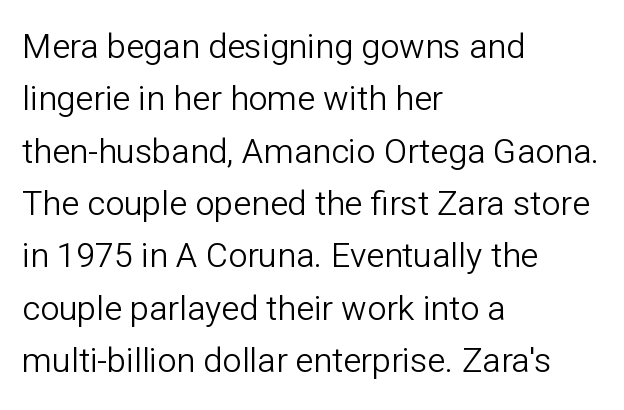
{"serif": "no", "italic": "no", "bold": "no", "weight": "light", "width": "normal", "stroke_contrast": "low", "x_height": "medium", "monospaced": "no", "underline": "no", "align": "left", "line_spacing": "normal", "line_spacing_ratio": 1.54, "letter_spacing": "normal", "letter_spacing_em": 0.0, "glyph_px": 34}
